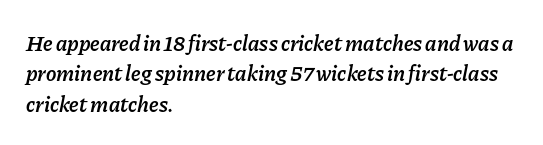
{"italic": "yes", "lean": "right", "slant_degrees": 11, "bold": "semi", "underline": "no", "align": "left", "line_spacing": "normal", "line_spacing_ratio": 1.38, "letter_spacing": "normal", "letter_spacing_em": 0.0, "glyph_px": 22}
